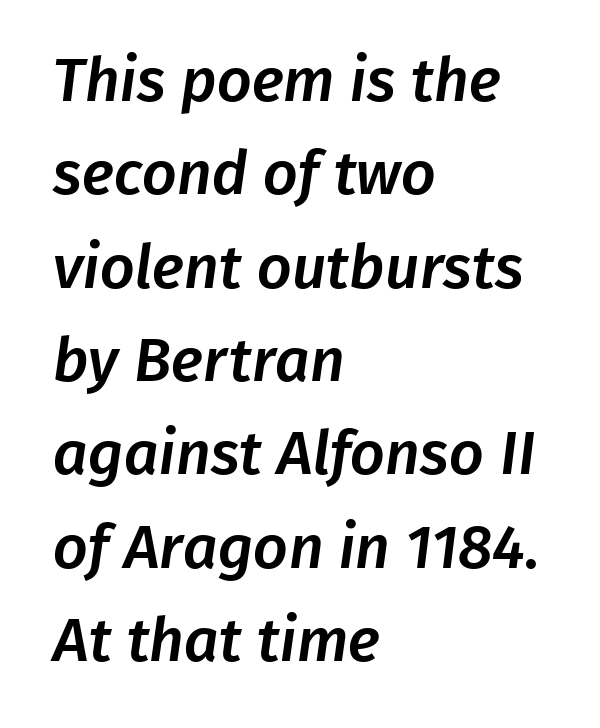
The image shows 61 px sans-serif type; set left-aligned, normal line spacing (1.53x), normal letter spacing, not underlined; low stroke contrast and a medium x-height.
